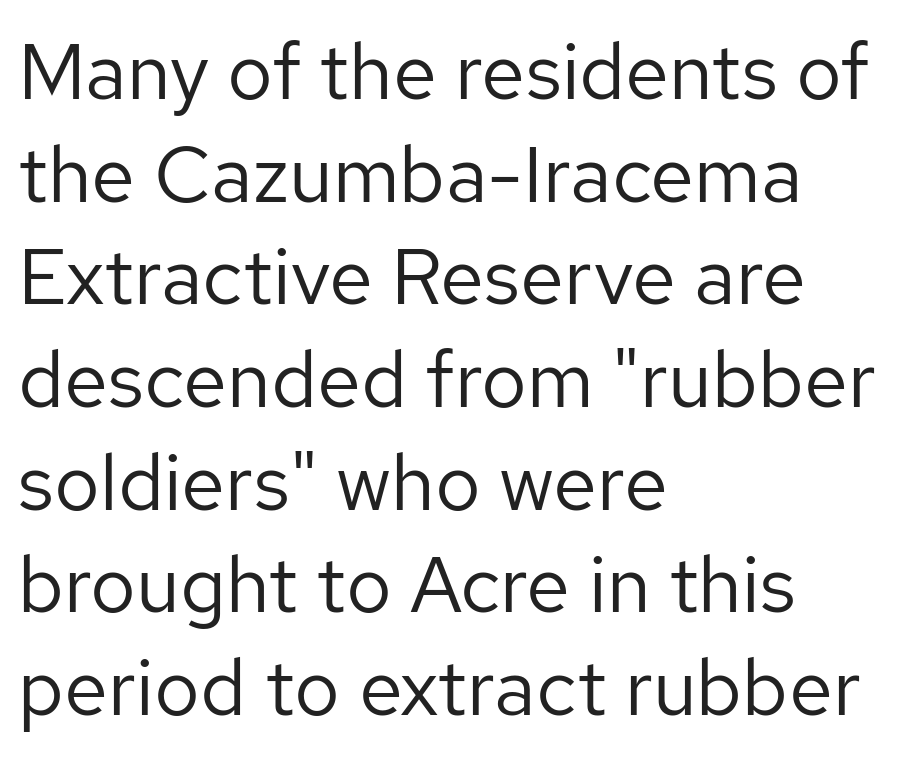
Q: Is the text bold? A: No.
Q: Is the text italic (slanted)? A: No, it is upright.
Q: Is the typeface a serif or a sans-serif typeface? A: Sans-serif.
Q: Is the text underlined? A: No.
Q: How is the paragraph aligned? A: Left-aligned.
Q: Is the spacing between letters normal or unusually wide? A: Normal.
Q: Is the spacing between lines tight, normal or loose? A: Normal.
Q: Width (condensed, normal, or wide)? A: Normal.
Q: Stroke contrast? A: Low.
Q: x-height? A: Medium.
Q: Monospaced? A: No.
